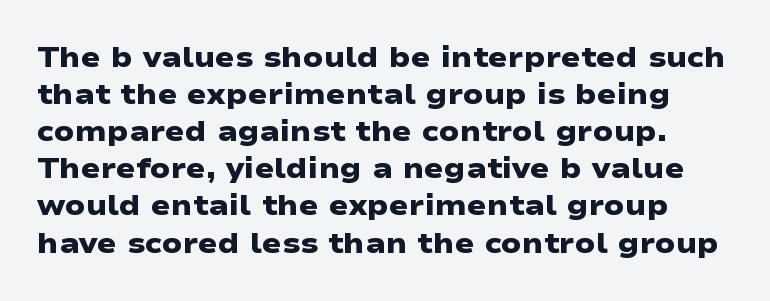
A typesetter would call this proportional, since set widths differ per character. Descenders are the only things crossing below the line. What kind of face is this? One without serifs — a sans. These lines sit exactly where default settings would place them. Stroke thickness is high; the sample reads as a true bold.
